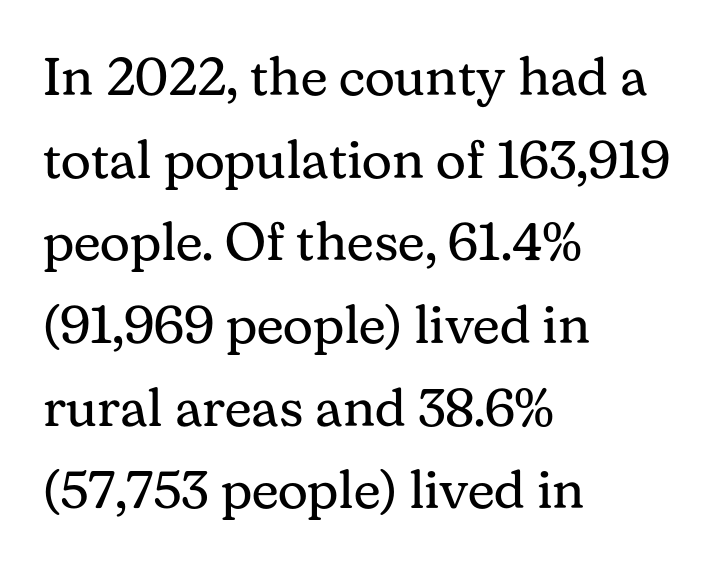
The image shows 53 px regular-weight serif type, upright; set left-aligned, normal line spacing (1.56x), normal letter spacing, not underlined; medium stroke contrast and a medium x-height.
